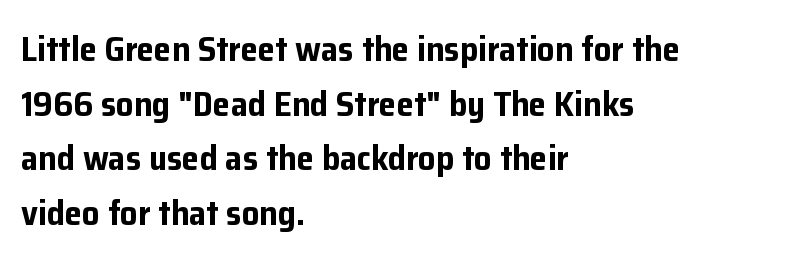
Students, this is bold: see how much ink each stroke carries. Type style note: lacks serifs. Quick note: interline space is typical. Just letters on the line, the space beneath them empty. Between one letter and the next there's only the usual sliver of space. This sample has the flowing, uneven cadence of proportional lettering.
